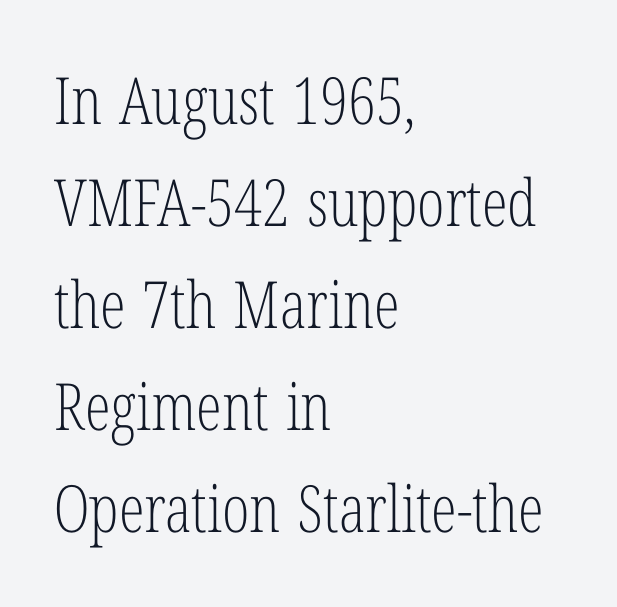
The image shows 65 px light, condensed serif type, upright; set left-aligned, normal line spacing (1.57x), normal letter spacing, not underlined; low stroke contrast and a medium x-height.
